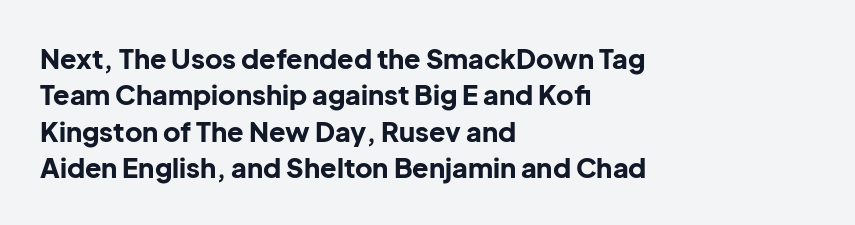
The image shows 27 px bold type, upright; set left-aligned, normal line spacing (1.35x), normal letter spacing, not underlined.
